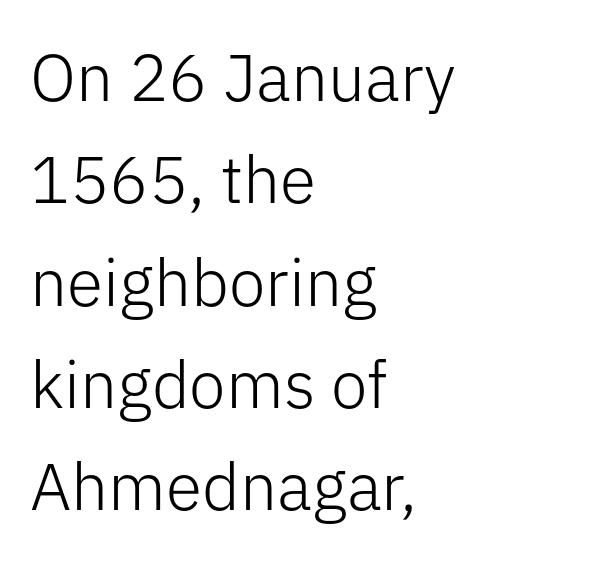
The image shows 66 px light sans-serif type, upright; set left-aligned, normal line spacing (1.55x), normal letter spacing, not underlined; low stroke contrast and a medium x-height.
